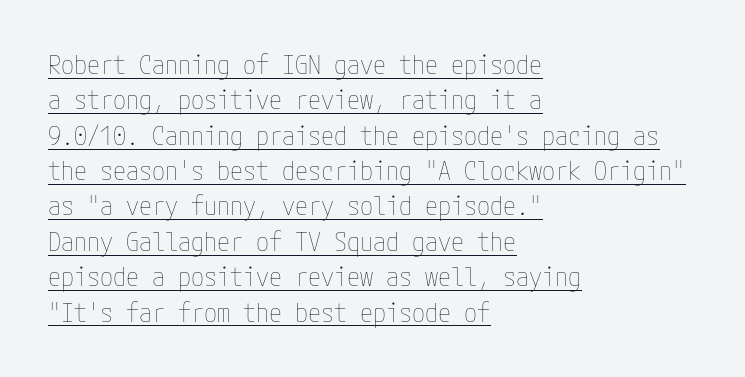
{"italic": "no", "bold": "no", "underline": "yes", "align": "left", "line_spacing": "normal", "line_spacing_ratio": 1.36, "letter_spacing": "normal", "letter_spacing_em": 0.0, "glyph_px": 26}
